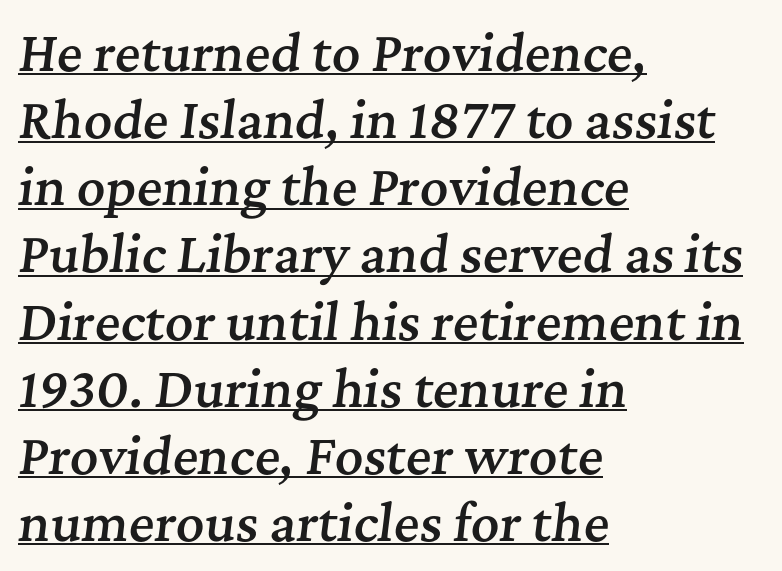
{"serif": "yes", "italic": "yes", "lean": "right", "slant_degrees": 7, "bold": "semi", "weight": "semibold", "width": "normal", "stroke_contrast": "medium", "x_height": "medium", "monospaced": "no", "underline": "yes", "align": "left", "line_spacing": "normal", "line_spacing_ratio": 1.37, "letter_spacing": "normal", "letter_spacing_em": 0.0, "glyph_px": 49}
